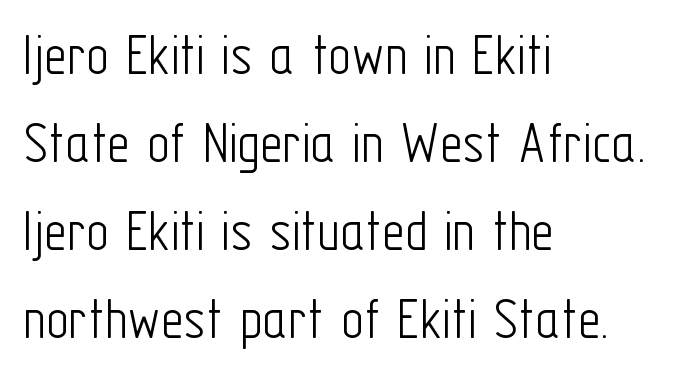
Q: Is the text bold? A: No.
Q: Is the text italic (slanted)? A: No, it is upright.
Q: Is the typeface a serif or a sans-serif typeface? A: Sans-serif.
Q: Is the text underlined? A: No.
Q: How is the paragraph aligned? A: Left-aligned.
Q: Is the spacing between letters normal or unusually wide? A: Normal.
Q: Is the spacing between lines tight, normal or loose? A: Normal.
Q: Width (condensed, normal, or wide)? A: Condensed.
Q: Stroke contrast? A: Low.
Q: x-height? A: Medium.
Q: Monospaced? A: No.
